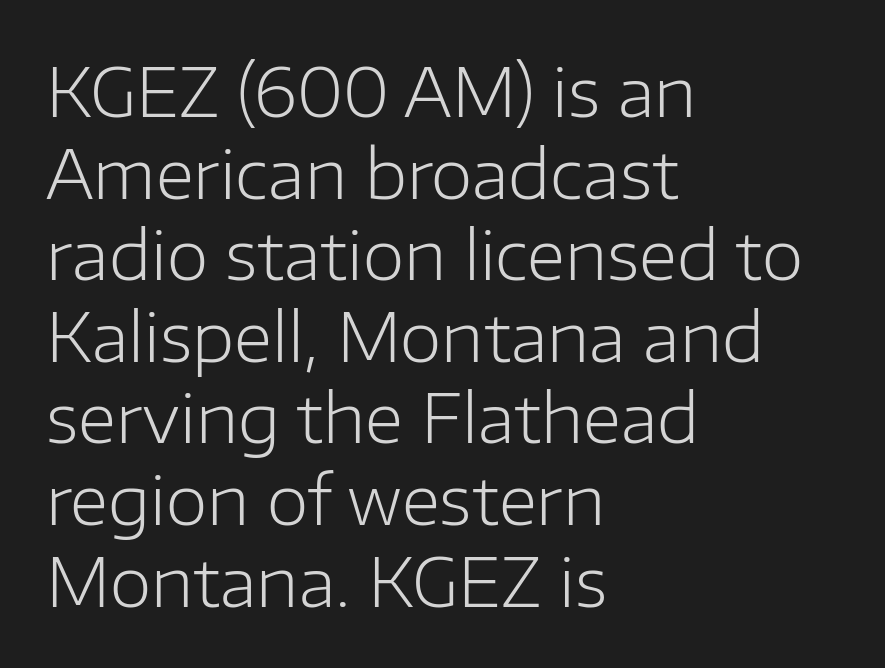
{"serif": "no", "italic": "no", "bold": "no", "weight": "light", "width": "normal", "stroke_contrast": "low", "x_height": "medium", "monospaced": "no", "underline": "no", "align": "left", "line_spacing_ratio": 1.2, "letter_spacing": "normal", "letter_spacing_em": 0.0, "glyph_px": 68}
